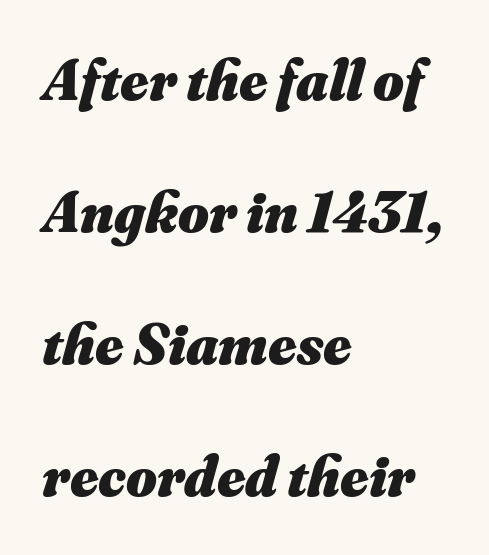
Weight check: bold — yes, fully. Leading: increased. You can tell it's italic because the verticals aren't actually vertical. The passage shown is typed in a proportional face where columns would drift.
